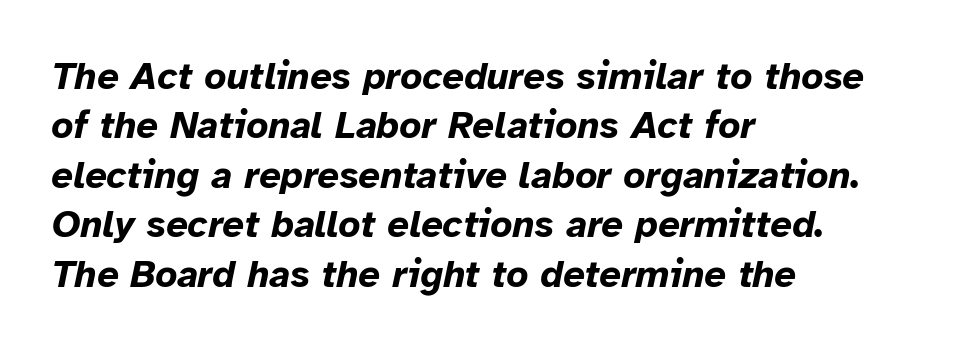
{"italic": "yes", "lean": "right", "slant_degrees": 12, "bold": "yes", "weight": "bold", "width": "normal", "stroke_contrast": "low", "x_height": "medium", "monospaced": "no", "underline": "no", "align": "left", "line_spacing": "normal", "line_spacing_ratio": 1.3, "letter_spacing": "normal", "letter_spacing_em": 0.0, "glyph_px": 38}
